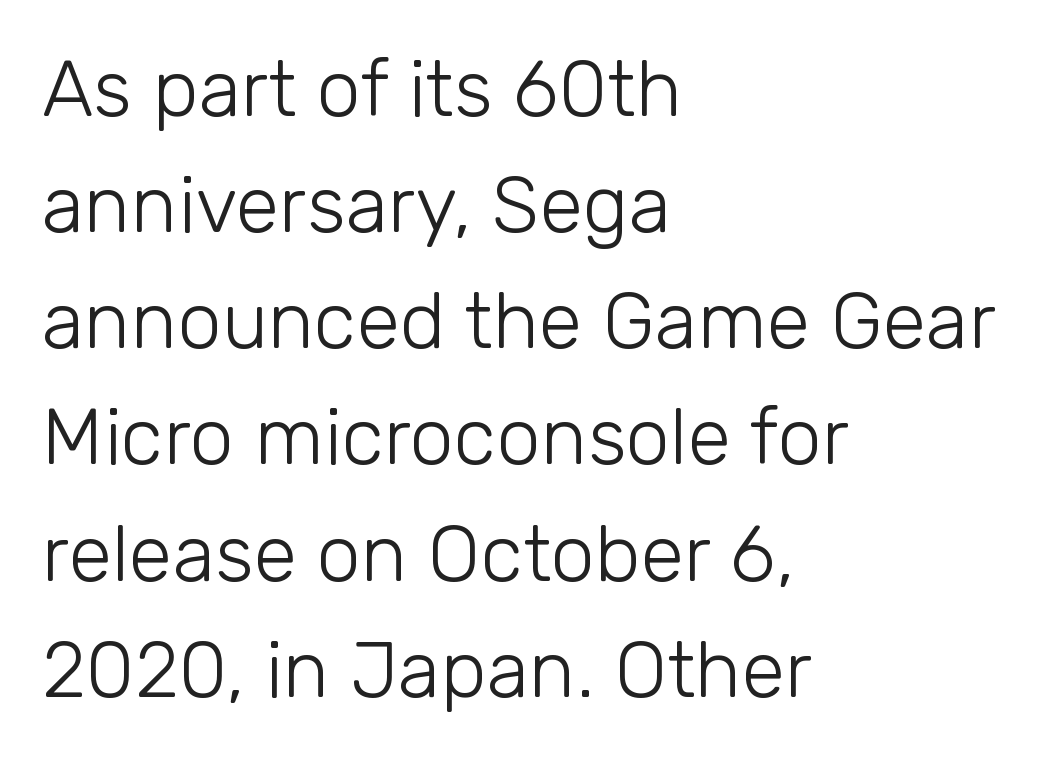
The image shows 79 px light sans-serif type, upright; set left-aligned, normal line spacing (1.47x), normal letter spacing, not underlined; low stroke contrast and a medium x-height.
